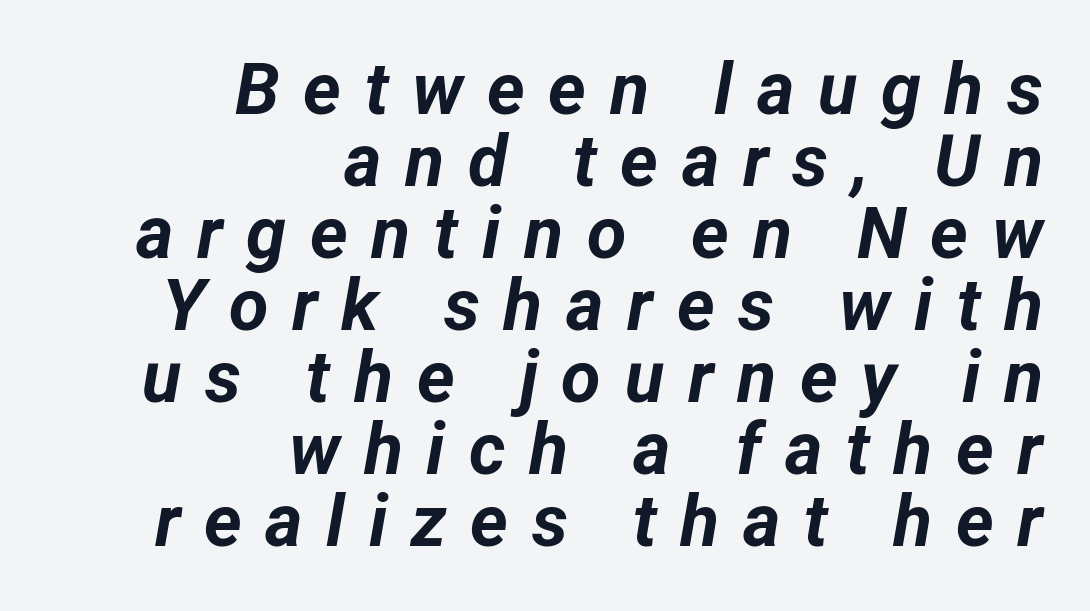
{"italic": "yes", "lean": "right", "slant_degrees": 12, "bold": "yes", "weight": "bold", "width": "normal", "stroke_contrast": "low", "x_height": "medium", "monospaced": "no", "underline": "no", "align": "right", "line_spacing": "tight", "line_spacing_ratio": 1.0, "letter_spacing": "wide", "letter_spacing_em": 0.33, "glyph_px": 72}
